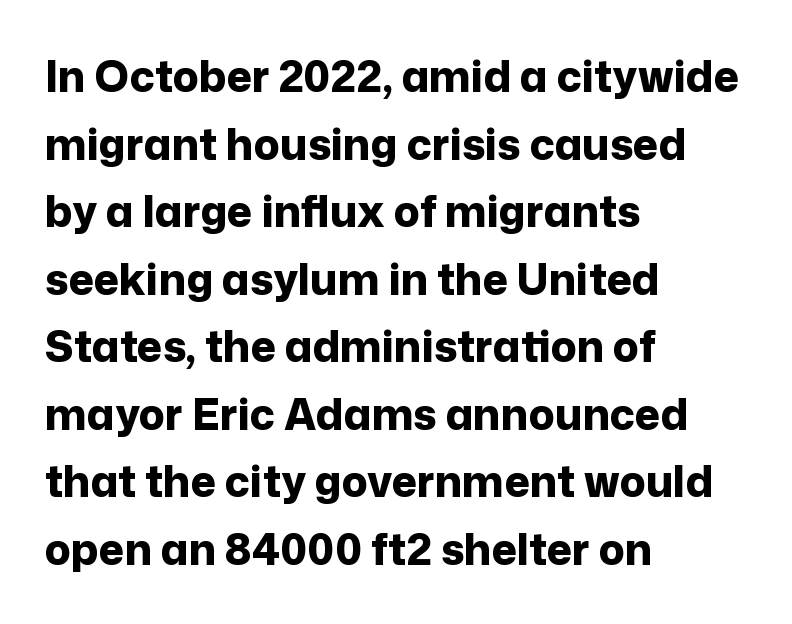
Q: Is the text bold? A: Yes.
Q: Is the text italic (slanted)? A: No, it is upright.
Q: Is the typeface a serif or a sans-serif typeface? A: Sans-serif.
Q: Is the text underlined? A: No.
Q: How is the paragraph aligned? A: Left-aligned.
Q: Is the spacing between letters normal or unusually wide? A: Normal.
Q: Is the spacing between lines tight, normal or loose? A: Normal.
Q: Width (condensed, normal, or wide)? A: Normal.
Q: Stroke contrast? A: Low.
Q: x-height? A: Medium.
Q: Monospaced? A: No.
